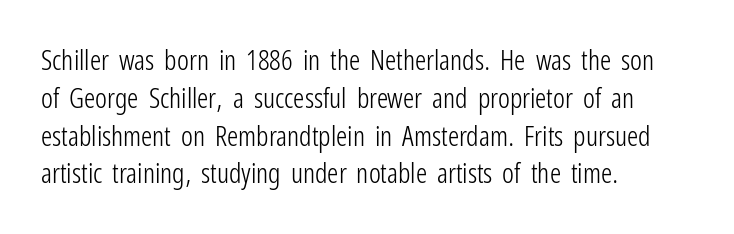
These lines are rendered in a variable-pitch font. The lettering stays uniformly vertical, giving the passage a roman look. Compared with typical paragraphs, the rows here are spaced about the same. Tracking here is standard; glyphs follow each other at the usual distance. The passage is arranged the way most books set body copy — flush left.
